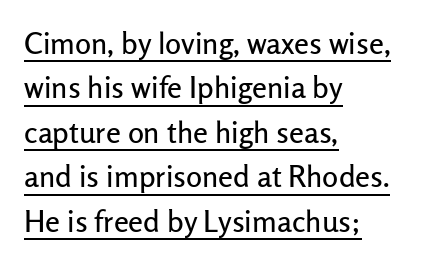
{"serif": "no", "italic": "no", "width": "normal", "stroke_contrast": "low", "x_height": "medium", "monospaced": "no", "underline": "yes", "align": "left", "line_spacing": "normal", "line_spacing_ratio": 1.48, "letter_spacing": "normal", "letter_spacing_em": 0.0, "glyph_px": 30}
